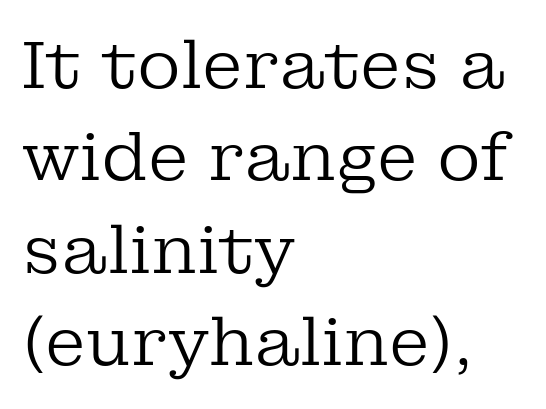
The image shows 67 px regular-weight serif type, upright; set left-aligned, normal line spacing (1.38x), normal letter spacing, not underlined; low stroke contrast and a medium x-height.
